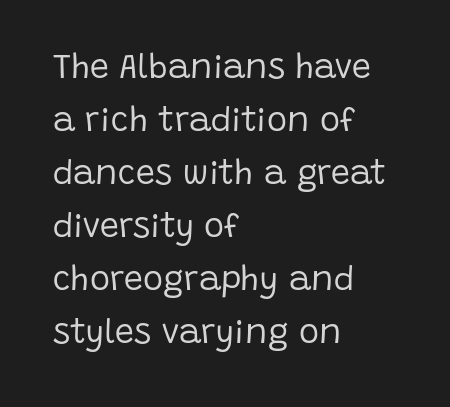
The lines are quadded left. The letterforms sit shoulder to shoulder at normal distance. Does the lettering tilt? It doesn't — this is upright. The passage shown is not underscored anywhere. The letters look calm and open, with moderate or lighter stems. Are there feet on the stems? There aren't — it's a sans.
